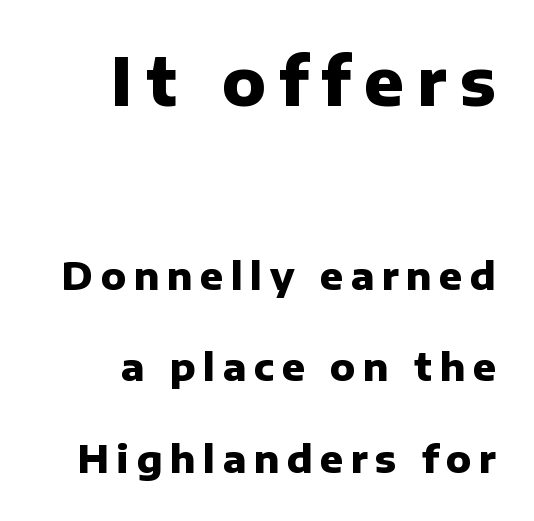
{"serif": "no", "italic": "no", "bold": "yes", "weight": "heavy", "width": "normal", "stroke_contrast": "low", "x_height": "medium", "monospaced": "no", "underline": "no", "align": "right", "line_spacing": "loose", "line_spacing_ratio": 2.41, "letter_spacing": "wide", "letter_spacing_em": 0.2, "larger_block": "first", "size_ratio": 1.74, "glyph_px": 66}
